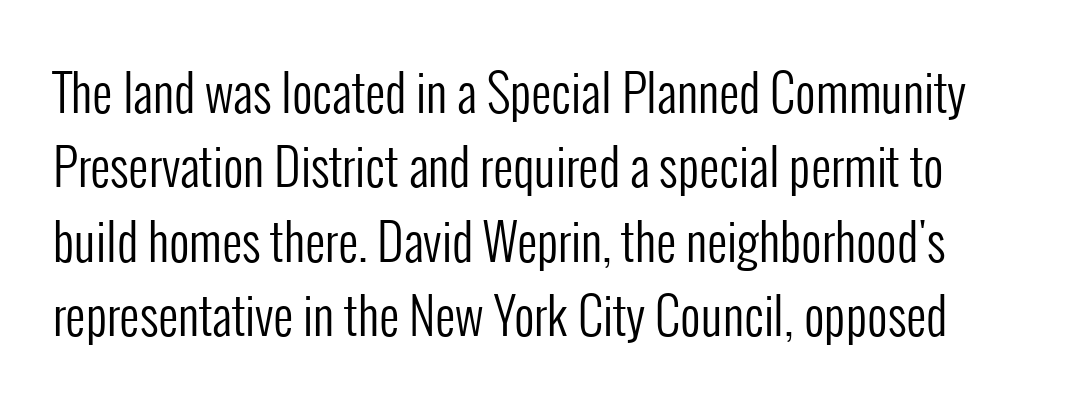
Q: Is the text bold? A: No.
Q: Is the text italic (slanted)? A: No, it is upright.
Q: Is the typeface a serif or a sans-serif typeface? A: Sans-serif.
Q: Is the text underlined? A: No.
Q: Is the spacing between letters normal or unusually wide? A: Normal.
Q: Is the spacing between lines tight, normal or loose? A: Normal.
Q: Width (condensed, normal, or wide)? A: Condensed.
Q: Stroke contrast? A: Low.
Q: x-height? A: Medium.
Q: Monospaced? A: No.
